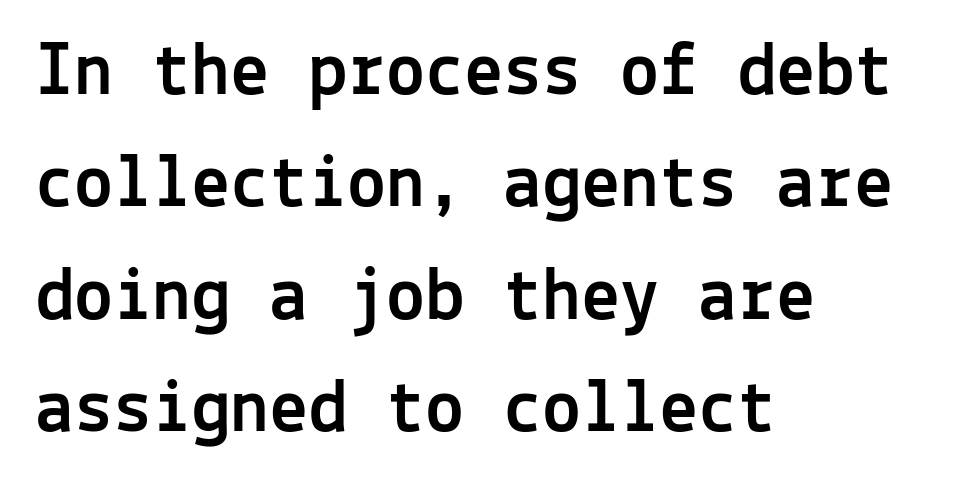
The image shows 78 px sans-serif type, upright, monospaced; set left-aligned, normal line spacing (1.44x), normal letter spacing, not underlined; a medium x-height.
